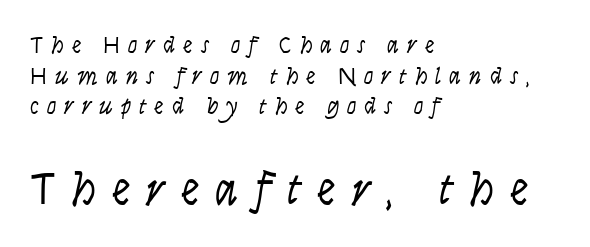
The image shows 47 px light, condensed sans-serif type; set left-aligned, normal line spacing (1.28x), unusually wide letter spacing (+0.33 em), not underlined; the second (bottom) block is 1.96x larger; low stroke contrast and a large x-height.
